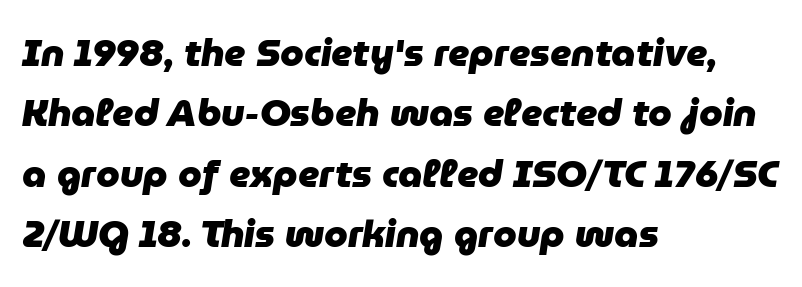
The image shows 38 px heavy type, italic (leaning right); set left-aligned, normal line spacing (1.59x), normal letter spacing, not underlined; low stroke contrast and a medium x-height.
